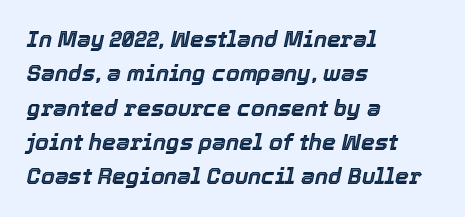
The image shows 22 px text type, italic (leaning right); set left-aligned, normal line spacing (1.56x), normal letter spacing, not underlined.
